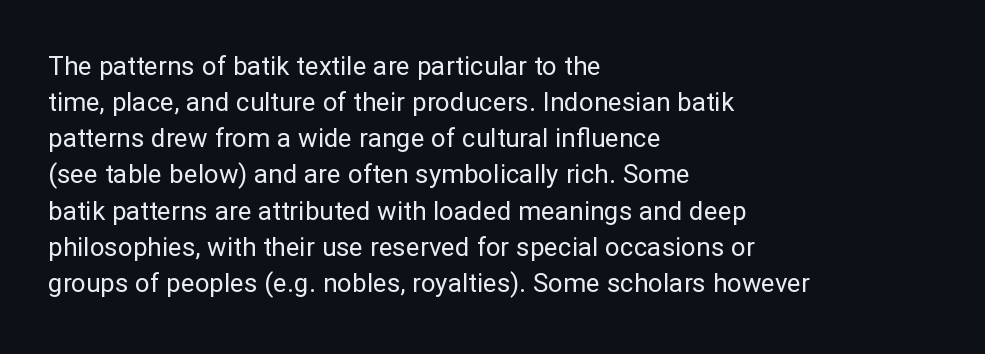
Teacher's note: observe the even left margin — that is flush-left alignment. Students, note that the glyphs here touch the page at normal intervals. Do the letters lean? They stand straight. Descenders hang freely into open space. Stem width sits at or under what a default text font uses.
